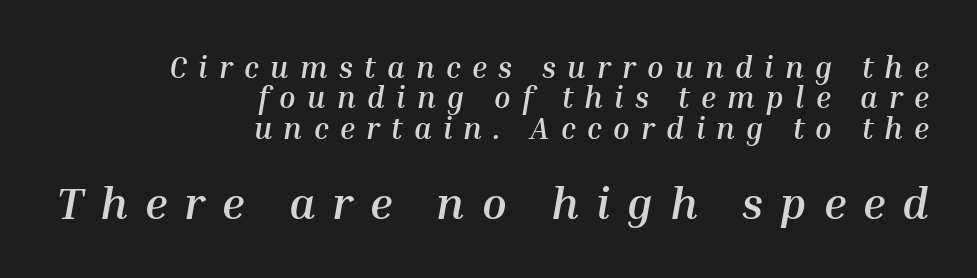
Q: Is the text bold? A: Yes.
Q: Is the text italic (slanted)? A: Yes, it leans right by about 10 degrees.
Q: Is the text underlined? A: No.
Q: How is the paragraph aligned? A: Right-aligned.
Q: Is the spacing between letters normal or unusually wide? A: Unusually wide.
Q: Is the spacing between lines tight, normal or loose? A: Tight.
Q: Which block of text is set in a larger size, the first (top) or the second (bottom)? A: The second (bottom) one.
Q: Width (condensed, normal, or wide)? A: Normal.
Q: Stroke contrast? A: Medium.
Q: x-height? A: Medium.
Q: Monospaced? A: No.
